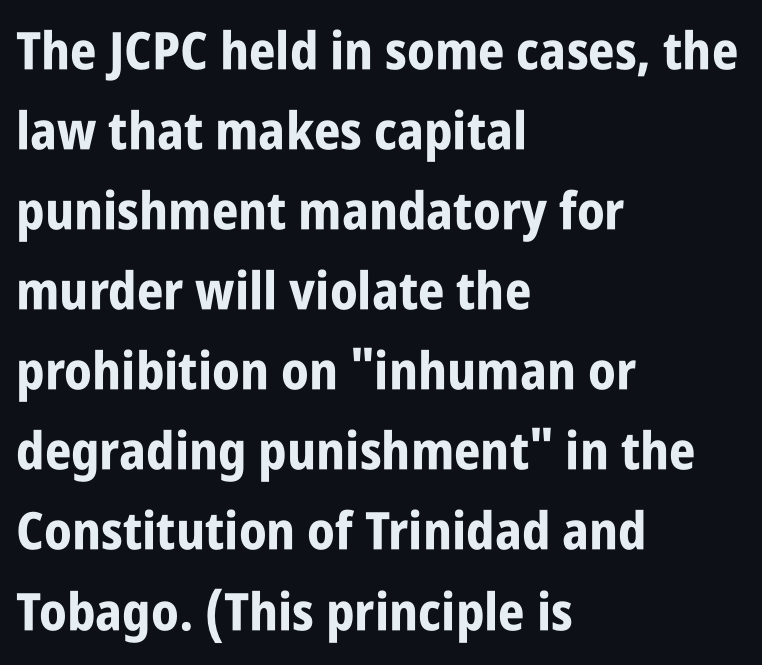
Does the weight exceed regular? Yes, all the way to bold. The passage shown is typed in a proportional face where columns would drift. Designer's note — italics off, roman on. Horizontally, the lines are justified to the leading edge only. Tracking value appears to be zero — textbook default spacing. Lines of text with bare space underneath.
